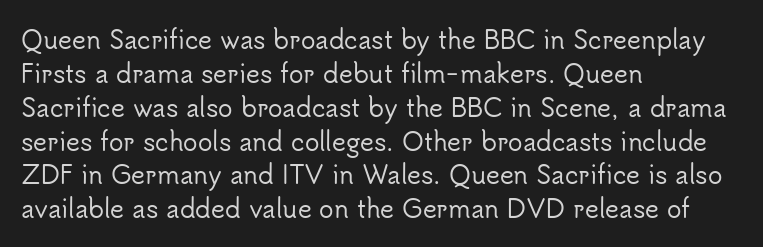
{"italic": "no", "underline": "no", "align": "left", "line_spacing": "normal", "line_spacing_ratio": 1.41, "letter_spacing": "normal", "letter_spacing_em": 0.0, "glyph_px": 24}
